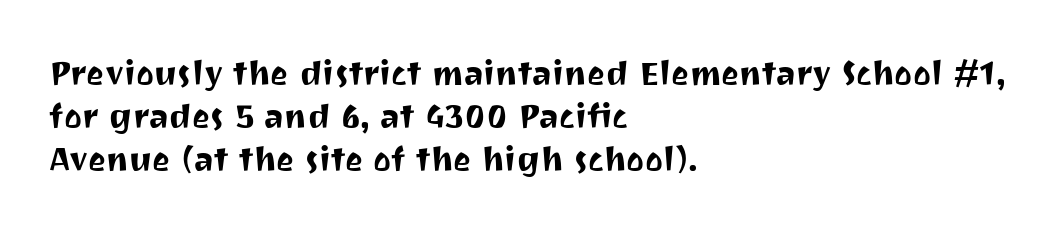
The image shows 34 px sans-serif type, upright; set left-aligned, normal line spacing (1.26x), normal letter spacing, not underlined; medium stroke contrast and a medium x-height.
